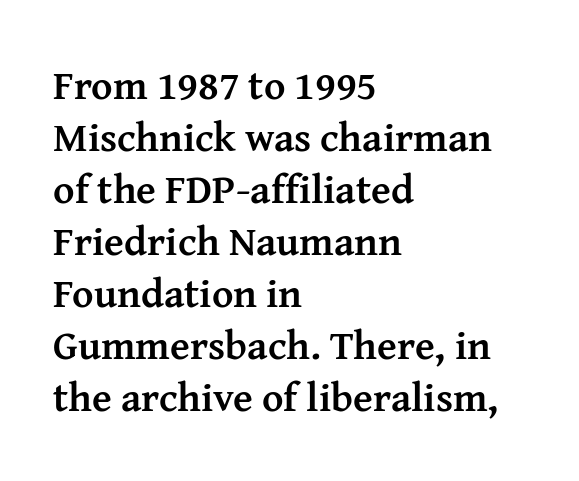
Q: Is the text bold? A: Yes.
Q: Is the text italic (slanted)? A: No, it is upright.
Q: Is the typeface a serif or a sans-serif typeface? A: Serif.
Q: Is the text underlined? A: No.
Q: How is the paragraph aligned? A: Left-aligned.
Q: Is the spacing between letters normal or unusually wide? A: Normal.
Q: Is the spacing between lines tight, normal or loose? A: Normal.
Q: Width (condensed, normal, or wide)? A: Normal.
Q: Stroke contrast? A: Medium.
Q: x-height? A: Medium.
Q: Monospaced? A: No.
